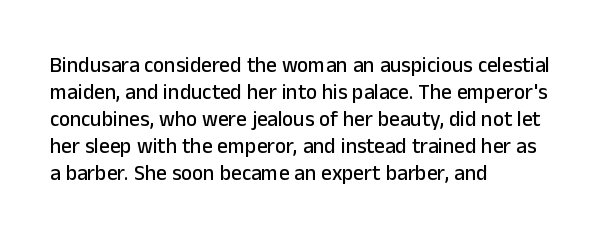
The image shows 21 px text type, upright; set left-aligned, normal line spacing (1.29x), normal letter spacing, not underlined.
